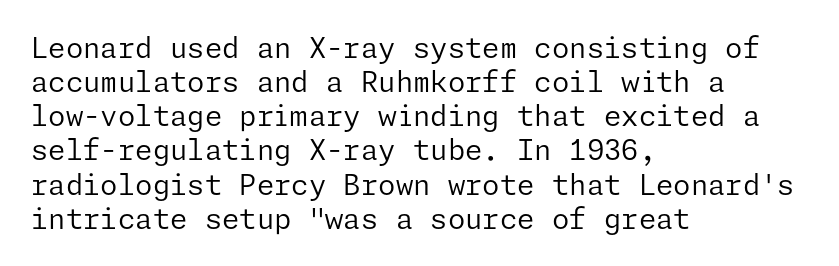
The image shows 28 px regular-weight sans-serif type, upright; set left-aligned, line spacing 1.22x, normal letter spacing, not underlined; low stroke contrast and a medium x-height.
